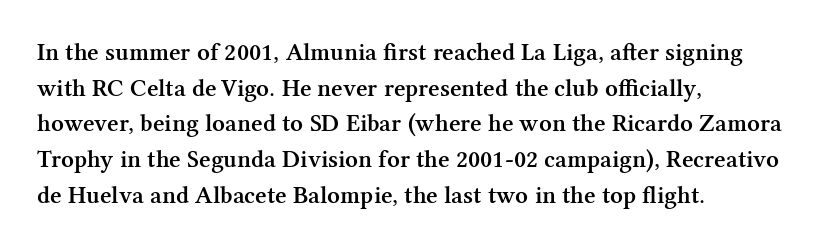
The image shows 25 px text type, upright; set left-aligned, normal line spacing (1.43x), normal letter spacing, not underlined.
